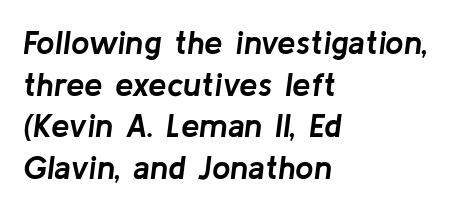
Leftover space on each line is placed entirely after the last word. The space directly below the letters is spotless. Character widths vary here, with narrow letters taking less room than wide ones. In terms of leading, this rendering sits right in the middle.
